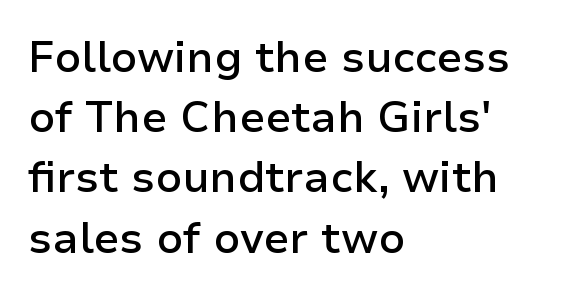
Q: Is the text bold? A: Semi-bold.
Q: Is the text italic (slanted)? A: No, it is upright.
Q: Is the typeface a serif or a sans-serif typeface? A: Sans-serif.
Q: Is the text underlined? A: No.
Q: How is the paragraph aligned? A: Left-aligned.
Q: Is the spacing between letters normal or unusually wide? A: Normal.
Q: Is the spacing between lines tight, normal or loose? A: Normal.
Q: Width (condensed, normal, or wide)? A: Normal.
Q: Stroke contrast? A: Low.
Q: x-height? A: Medium.
Q: Monospaced? A: No.
